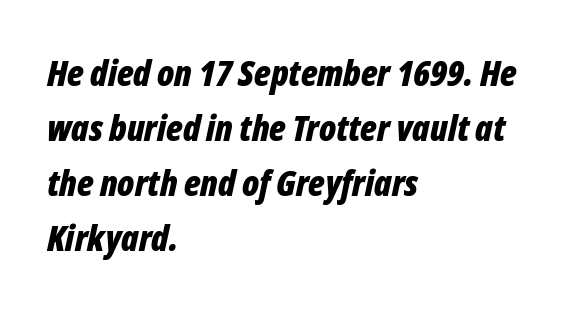
The image shows 36 px bold, condensed type, italic (leaning right); set left-aligned, normal line spacing (1.53x), normal letter spacing, not underlined; low stroke contrast and a medium x-height.
